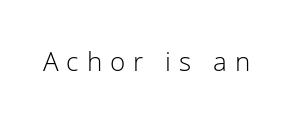
Q: Is the text bold? A: No.
Q: Is the text italic (slanted)? A: No, it is upright.
Q: Is the text underlined? A: No.
Q: Is the spacing between letters normal or unusually wide? A: Unusually wide.
